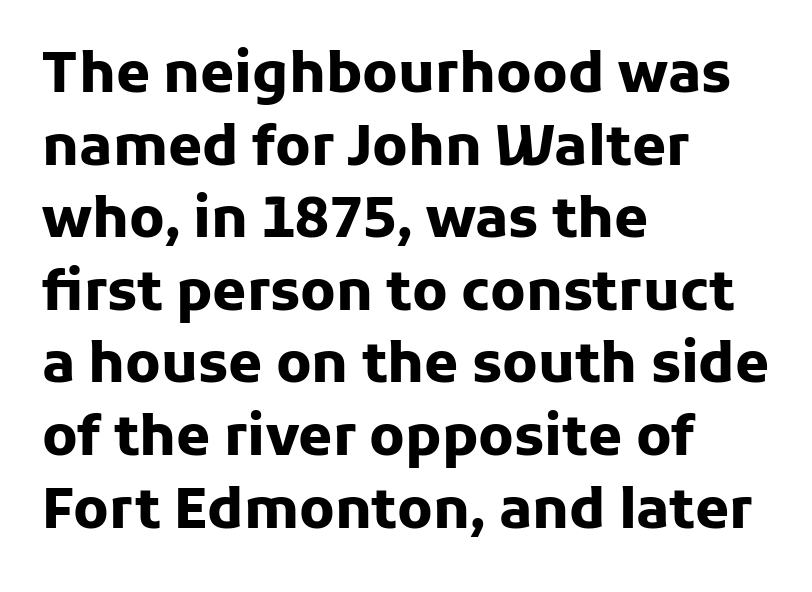
When letters stand straight like this, we call the style roman or upright. Varying glyph widths throughout — classic text-font behaviour. The string is rendered with underlining switched off. In terms of letterspacing, this is plain default setting.
